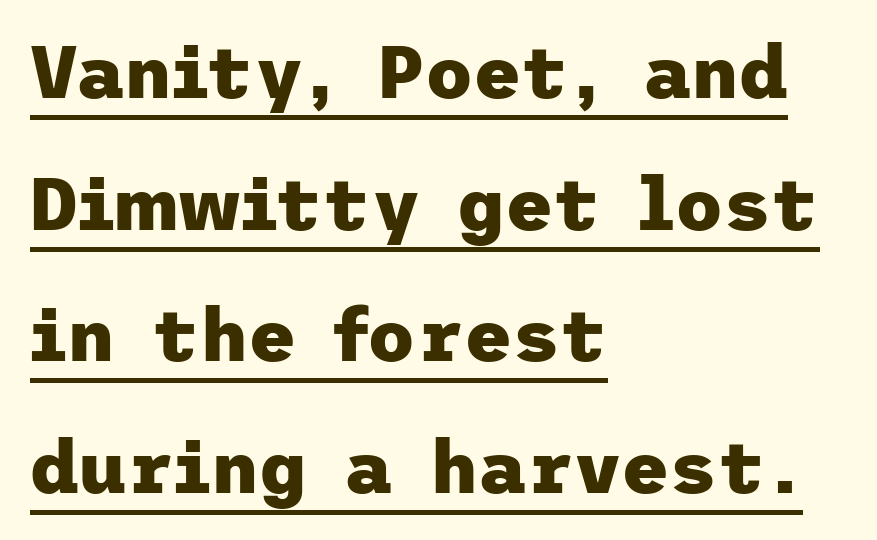
Students, this is bold: see how much ink each stroke carries. Short and long lines alike share a common starting point at left. Unlike italic type, these characters show no tilt at all. The letters carry no serifs — their stems end cleanly without finishing strokes. A typesetter would call this zero additional tracking. A typographer would call this underscored text.
